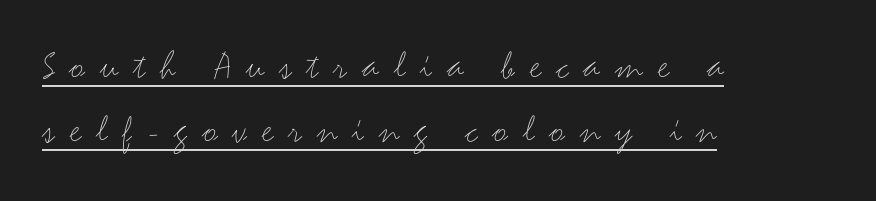
The image shows 41 px light, wide sans-serif type; set left-aligned, normal line spacing (1.56x), unusually wide letter spacing (+0.36 em), underlined; medium stroke contrast and a small x-height.
